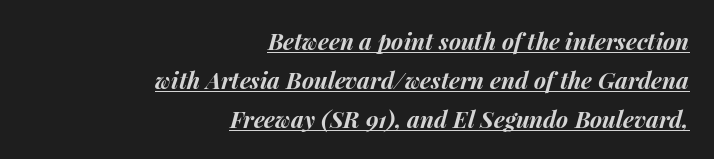
Q: Is the text bold? A: Yes.
Q: Is the text italic (slanted)? A: Yes, it leans right by about 15 degrees.
Q: Is the text underlined? A: Yes.
Q: How is the paragraph aligned? A: Right-aligned.
Q: Is the spacing between letters normal or unusually wide? A: Normal.
Q: Is the spacing between lines tight, normal or loose? A: Normal.
